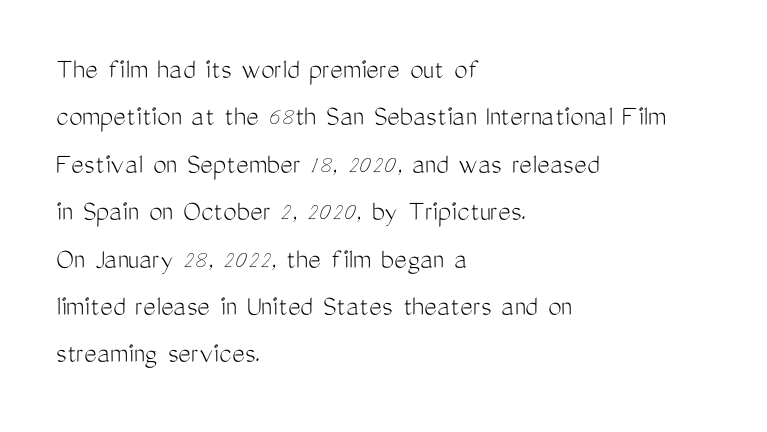
{"serif": "no", "italic": "no", "bold": "no", "weight": "light", "width": "condensed", "stroke_contrast": "medium", "x_height": "medium", "monospaced": "no", "underline": "no", "align": "left", "line_spacing": "normal", "line_spacing_ratio": 1.58, "letter_spacing": "normal", "letter_spacing_em": 0.0, "glyph_px": 30}
